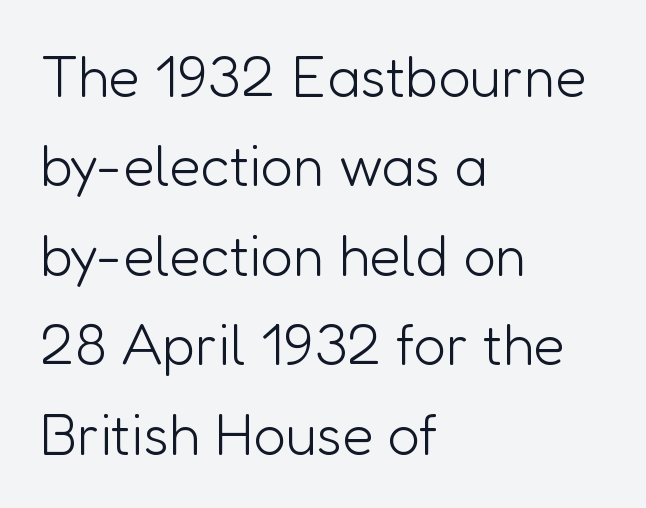
Q: Is the text bold? A: No.
Q: Is the text italic (slanted)? A: No, it is upright.
Q: Is the typeface a serif or a sans-serif typeface? A: Sans-serif.
Q: Is the text underlined? A: No.
Q: How is the paragraph aligned? A: Left-aligned.
Q: Is the spacing between letters normal or unusually wide? A: Normal.
Q: Is the spacing between lines tight, normal or loose? A: Normal.
Q: Width (condensed, normal, or wide)? A: Normal.
Q: Stroke contrast? A: Low.
Q: x-height? A: Medium.
Q: Monospaced? A: No.
